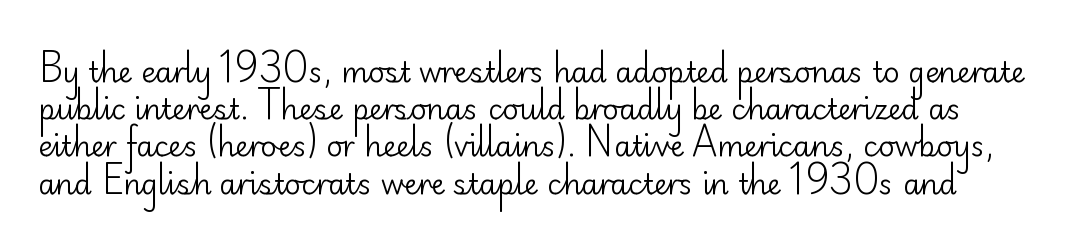
What's the leading like? Ordinary, nothing unusual. Examine the stroke ends and you'll find no serifs. Weight: not bold — regular or lighter. Quick note: underline off. Ascenders rise straight up at ninety degrees. Character widths vary here, with narrow letters taking less room than wide ones.
